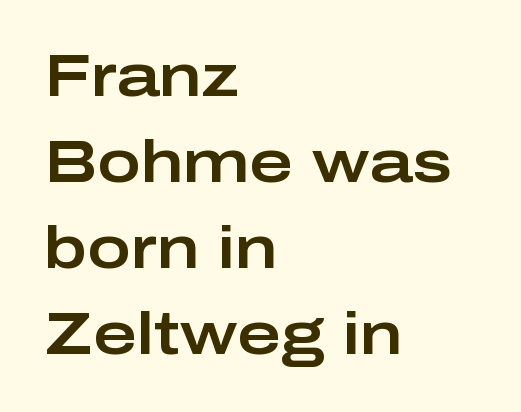
Q: Is the text italic (slanted)? A: No, it is upright.
Q: Is the typeface a serif or a sans-serif typeface? A: Sans-serif.
Q: Is the text underlined? A: No.
Q: How is the paragraph aligned? A: Left-aligned.
Q: Is the spacing between letters normal or unusually wide? A: Normal.
Q: Is the spacing between lines tight, normal or loose? A: Normal.
Q: Width (condensed, normal, or wide)? A: Wide.
Q: Stroke contrast? A: Low.
Q: x-height? A: Medium.
Q: Monospaced? A: No.
